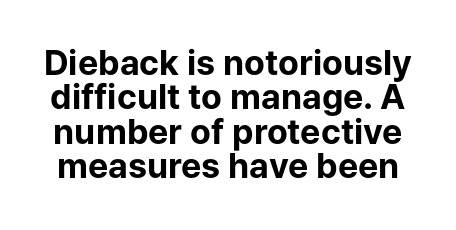
The image shows 34 px bold sans-serif type, upright; set tight line spacing (1.01x), normal letter spacing, not underlined; low stroke contrast and a medium x-height.
